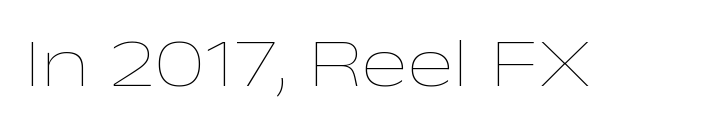
The image shows 70 px thin, wide type, upright; set normal letter spacing, not underlined; low stroke contrast and a medium x-height.
